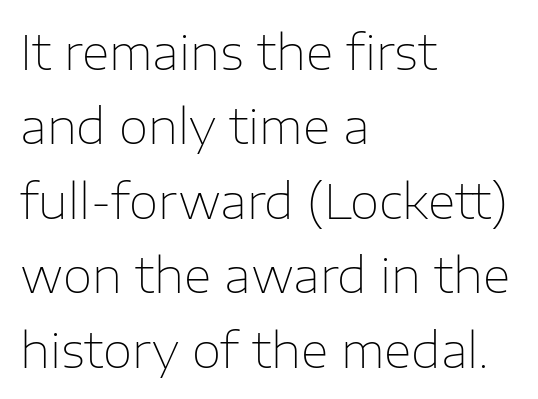
Q: Is the text bold? A: No.
Q: Is the text italic (slanted)? A: No, it is upright.
Q: Is the typeface a serif or a sans-serif typeface? A: Sans-serif.
Q: Is the text underlined? A: No.
Q: How is the paragraph aligned? A: Left-aligned.
Q: Is the spacing between letters normal or unusually wide? A: Normal.
Q: Is the spacing between lines tight, normal or loose? A: Normal.
Q: Width (condensed, normal, or wide)? A: Normal.
Q: Stroke contrast? A: Low.
Q: x-height? A: Medium.
Q: Monospaced? A: No.
